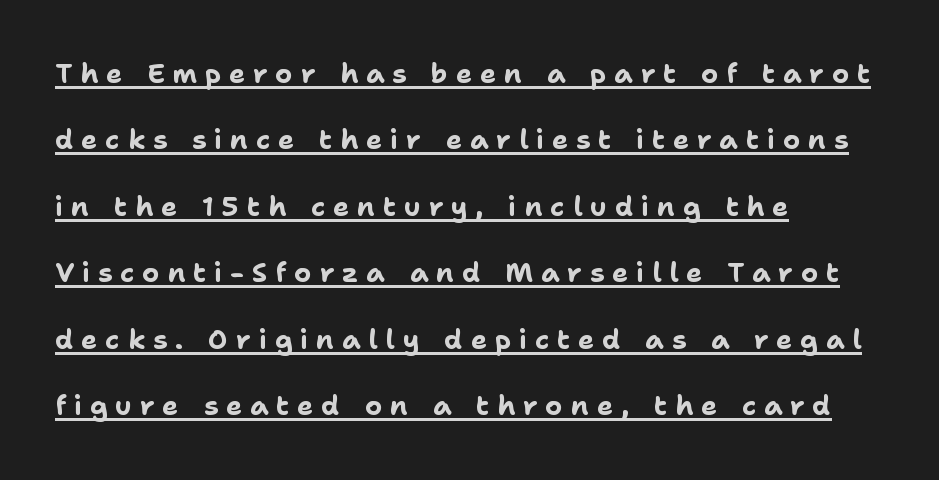
The line-height multiplier appears high, well above default. Short note: letters widely spaced. Teacher's note: observe the even left margin — that is flush-left alignment. Look at the stroke-to-counter ratio: heavy, a bold. A baseline rule has been typeset under these characters.
